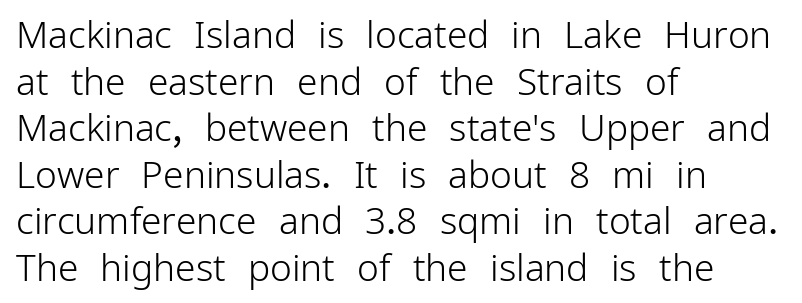
A typesetter would label this face a sans. Here the designer chose a conventional face with non-uniform glyph widths. Summary of vertical rhythm: regular, with standard interline spacing. Stems here are at most as thick as an everyday book face. Posture: straight, roman, zero tilt.
